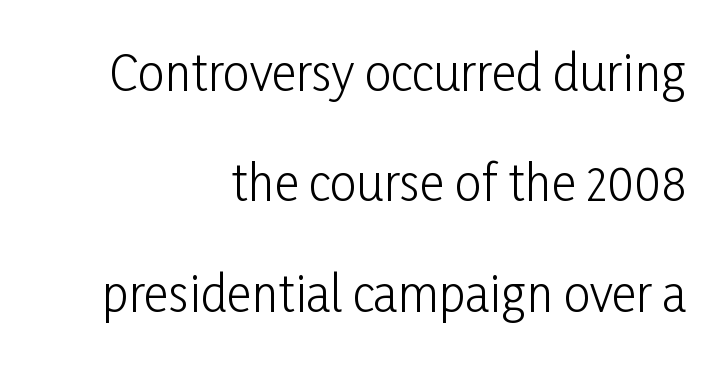
The image shows 48 px light, condensed sans-serif type, upright; set right-aligned, loose line spacing (2.3x), normal letter spacing, not underlined; low stroke contrast and a medium x-height.
